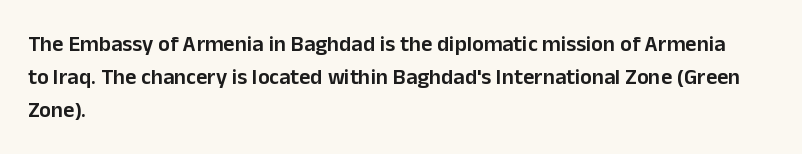
Ascenders rise straight up at ninety degrees. No word sits above an underline. Casual observation: everything's shoved over to the left. Between one letter and the next there's only the usual sliver of space.
